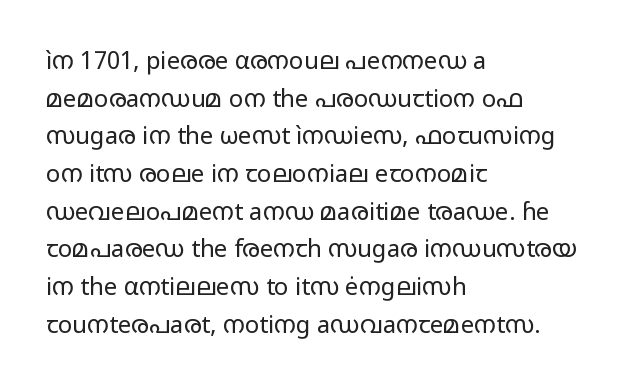
The setting favours the left margin, as ordinary paragraphs usually do. The face looks like a standard text weight, possibly lighter. Each row of text sits above clean, open space. Posture: straight, roman, zero tilt.
